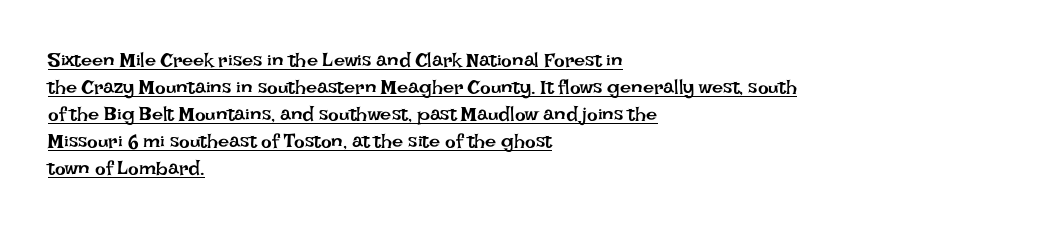
The lettering is marked with a stroke running underneath it. In terms of posture, this sample is upright. No extra ink here — the face is not bold. The designer left line spacing at the default. The text block is weighted toward the left margin, trailing off unevenly rightward. What stands out about the letter spacing? Nothing — it is the standard amount.
